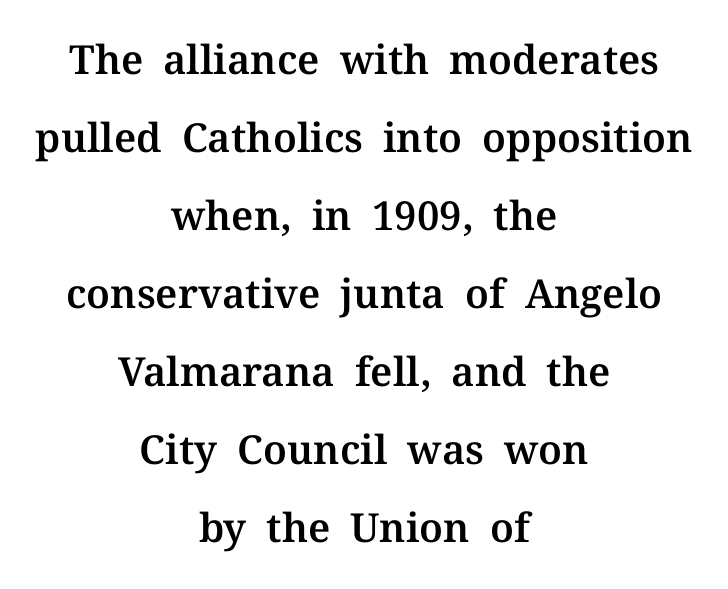
Spacing verdict: proportional, widths tailored to each character. Leading is clearly above the norm, producing a sparse column. The letters carry serifs — small finishing strokes at the ends of their stems. The strip under each line holds only bare page. In terms of letterspacing, this is plain default setting.
